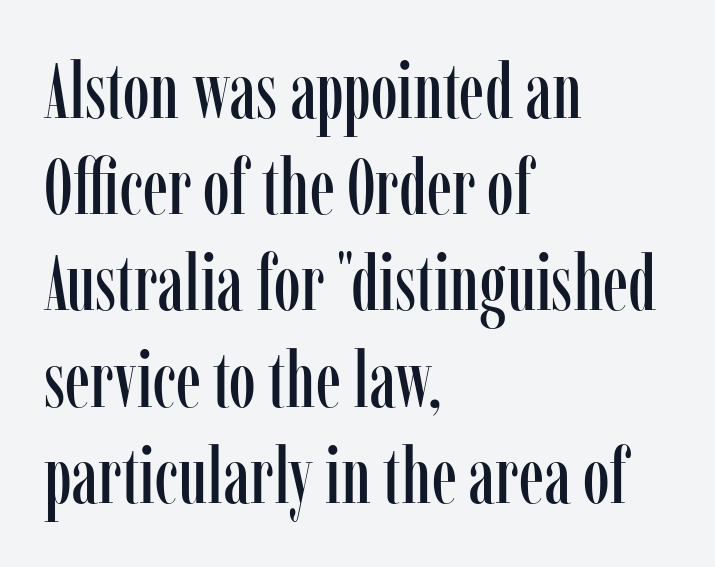
Q: Is the text italic (slanted)? A: No, it is upright.
Q: Is the typeface a serif or a sans-serif typeface? A: Serif.
Q: Is the text underlined? A: No.
Q: How is the paragraph aligned? A: Left-aligned.
Q: Is the spacing between letters normal or unusually wide? A: Normal.
Q: Is the spacing between lines tight, normal or loose? A: Normal.
Q: Width (condensed, normal, or wide)? A: Condensed.
Q: Stroke contrast? A: Low.
Q: x-height? A: Medium.
Q: Monospaced? A: No.
